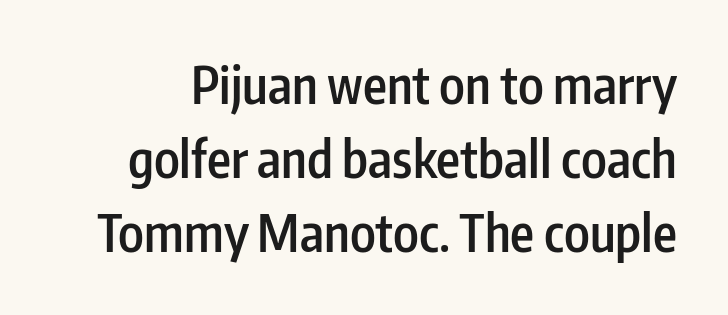
Regarding serifs, this sample does without them. Just letters on the line, the space beneath them empty. Vertically, the passage feels balanced, rows spaced as you'd expect. Do the letters lean? They stand straight. I'd describe the lettering as semibold — firm but not a full bold. Caption: standard tracking, unaltered.
